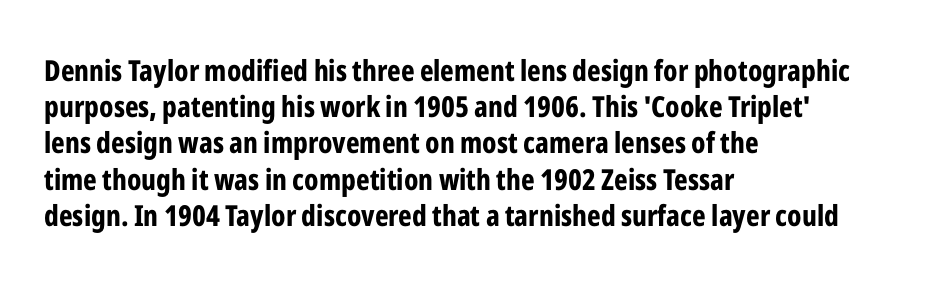
{"serif": "no", "italic": "no", "bold": "yes", "weight": "bold", "width": "condensed", "stroke_contrast": "low", "x_height": "medium", "monospaced": "no", "underline": "no", "align": "left", "line_spacing": "normal", "line_spacing_ratio": 1.25, "letter_spacing": "normal", "letter_spacing_em": 0.0, "glyph_px": 29}
